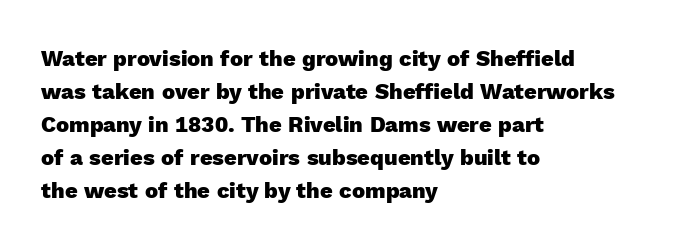
{"italic": "no", "bold": "yes", "underline": "no", "align": "left", "line_spacing": "normal", "line_spacing_ratio": 1.5, "letter_spacing": "normal", "letter_spacing_em": 0.0, "glyph_px": 22}
